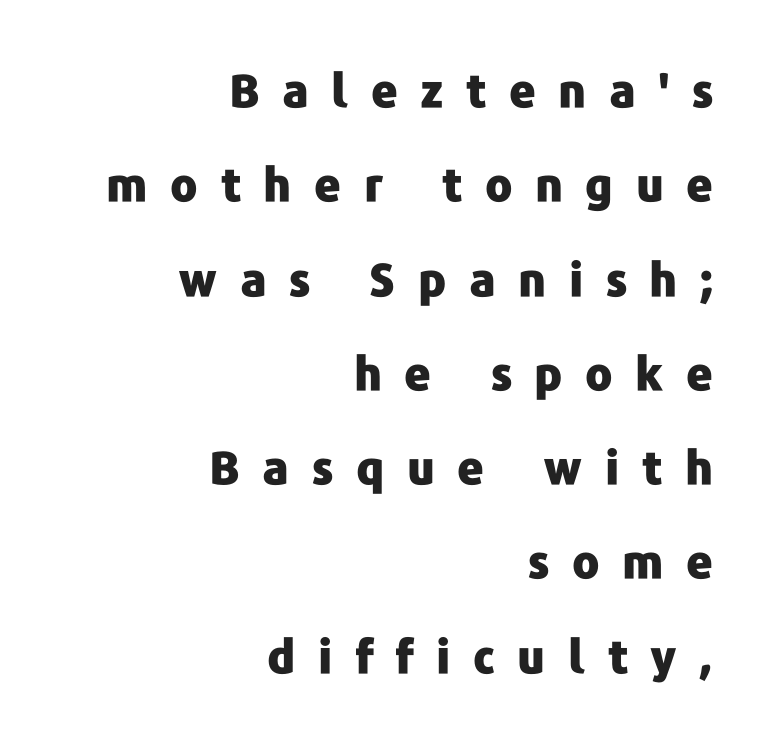
The image shows 46 px heavy sans-serif type, upright; set right-aligned, loose line spacing (2.05x), unusually wide letter spacing (+0.49 em), not underlined; low stroke contrast and a medium x-height.
